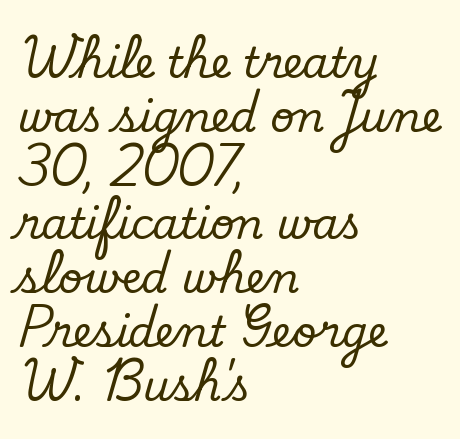
Q: Is the text italic (slanted)? A: Yes.
Q: Is the typeface a serif or a sans-serif typeface? A: Serif.
Q: Is the text underlined? A: No.
Q: How is the paragraph aligned? A: Left-aligned.
Q: Is the spacing between letters normal or unusually wide? A: Normal.
Q: Is the spacing between lines tight, normal or loose? A: Normal.
Q: Width (condensed, normal, or wide)? A: Normal.
Q: Stroke contrast? A: Low.
Q: x-height? A: Small.
Q: Monospaced? A: No.
